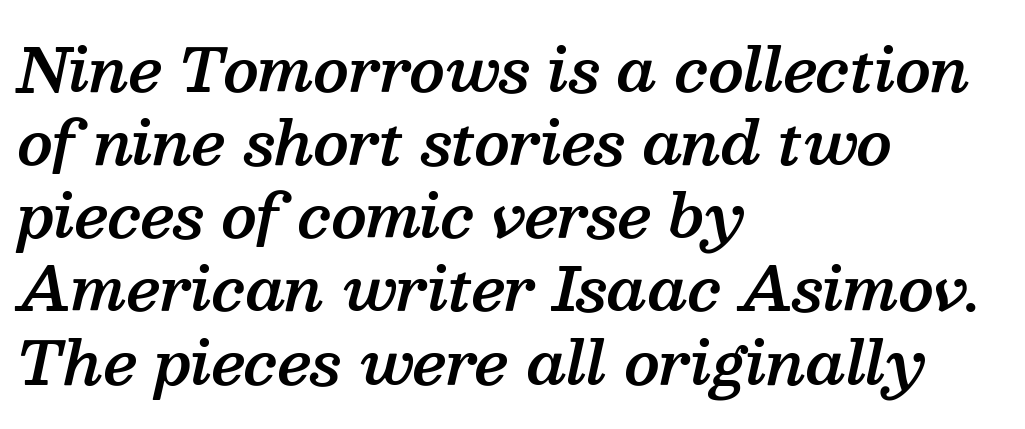
Q: Is the text bold? A: Semi-bold.
Q: Is the text italic (slanted)? A: Yes, it leans right by about 13 degrees.
Q: Is the typeface a serif or a sans-serif typeface? A: Serif.
Q: Is the text underlined? A: No.
Q: How is the paragraph aligned? A: Left-aligned.
Q: Is the spacing between letters normal or unusually wide? A: Normal.
Q: Width (condensed, normal, or wide)? A: Normal.
Q: Stroke contrast? A: Medium.
Q: x-height? A: Medium.
Q: Monospaced? A: No.
